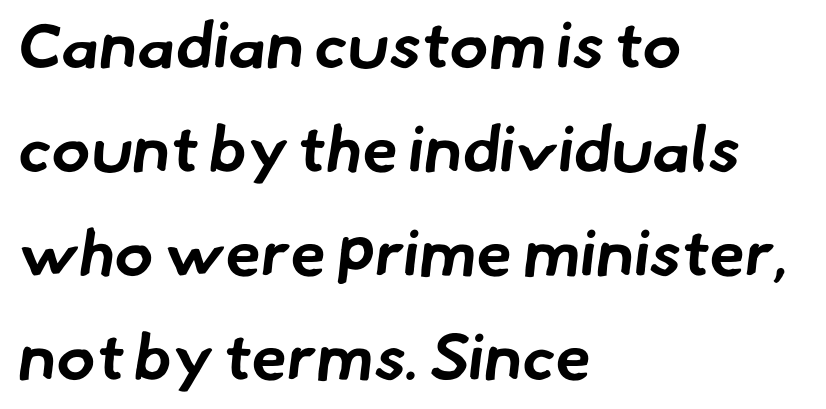
Is this a fixed-width face? No — the glyphs have proportional, varying widths. Examine the stroke ends and you'll find no serifs. Letter spacing: default. The lines in this sample share a left origin and differ only in where they stop.
